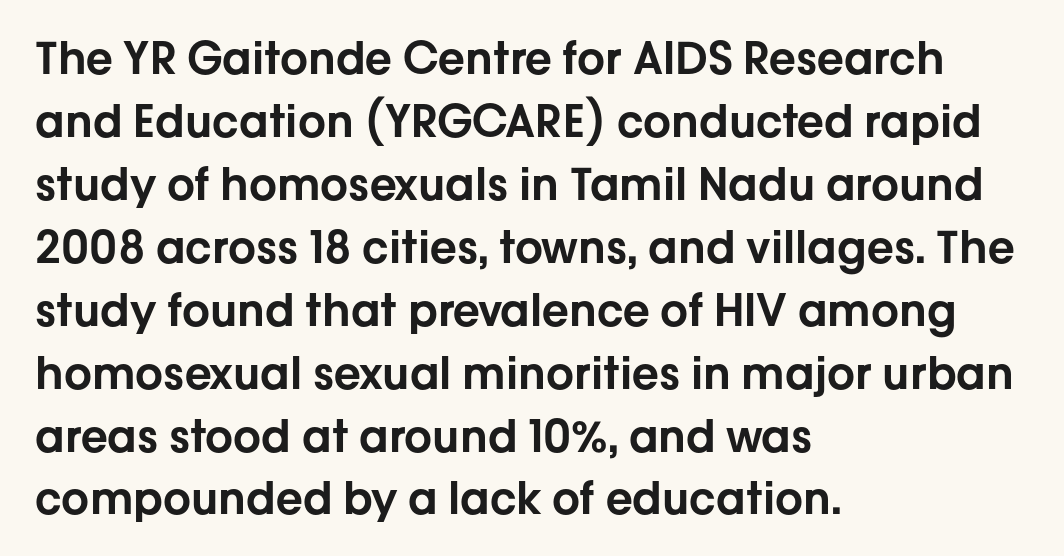
Q: Is the text italic (slanted)? A: No, it is upright.
Q: Is the typeface a serif or a sans-serif typeface? A: Sans-serif.
Q: Is the text underlined? A: No.
Q: How is the paragraph aligned? A: Left-aligned.
Q: Is the spacing between letters normal or unusually wide? A: Normal.
Q: Is the spacing between lines tight, normal or loose? A: Normal.
Q: Width (condensed, normal, or wide)? A: Normal.
Q: Stroke contrast? A: Low.
Q: x-height? A: Medium.
Q: Monospaced? A: No.
